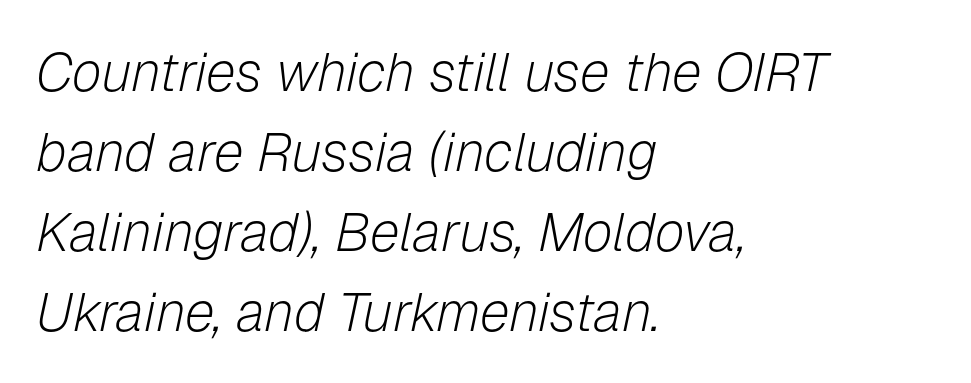
Slant detected: the letters are inclined. Rule under the text: the space is simply empty. Looks like regular typesetting: each glyph gets only the width it needs. Letters have the restrained weight of plain body copy at most. A classic flush-left, rag-right setting is used for this passage.
